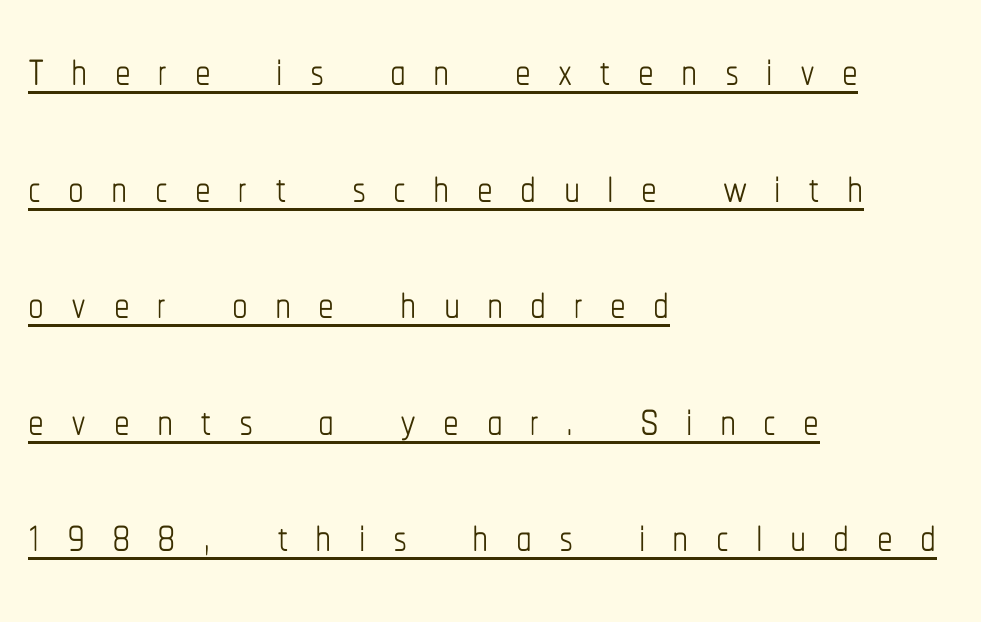
Q: Is the text bold? A: No.
Q: Is the text italic (slanted)? A: No, it is upright.
Q: Is the text underlined? A: Yes.
Q: How is the paragraph aligned? A: Left-aligned.
Q: Is the spacing between letters normal or unusually wide? A: Unusually wide.
Q: Width (condensed, normal, or wide)? A: Condensed.
Q: Stroke contrast? A: Low.
Q: x-height? A: Medium.
Q: Monospaced? A: No.
